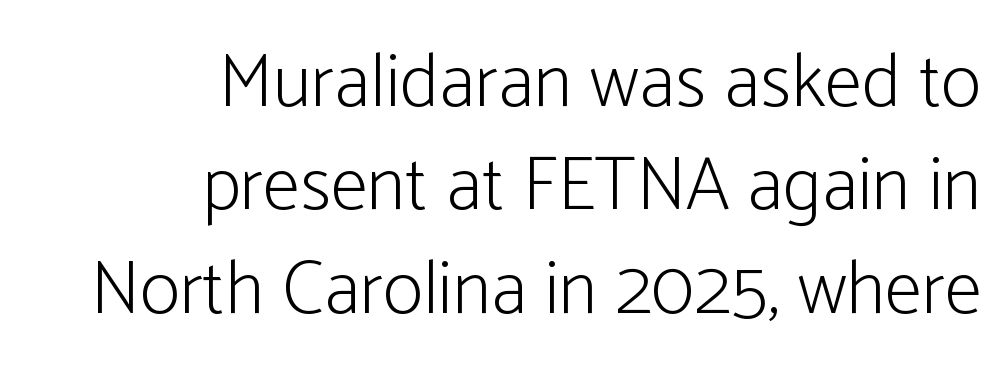
Q: Is the text bold? A: No.
Q: Is the text italic (slanted)? A: No, it is upright.
Q: Is the typeface a serif or a sans-serif typeface? A: Sans-serif.
Q: Is the text underlined? A: No.
Q: How is the paragraph aligned? A: Right-aligned.
Q: Is the spacing between letters normal or unusually wide? A: Normal.
Q: Is the spacing between lines tight, normal or loose? A: Normal.
Q: Width (condensed, normal, or wide)? A: Condensed.
Q: Stroke contrast? A: Low.
Q: x-height? A: Medium.
Q: Monospaced? A: No.
